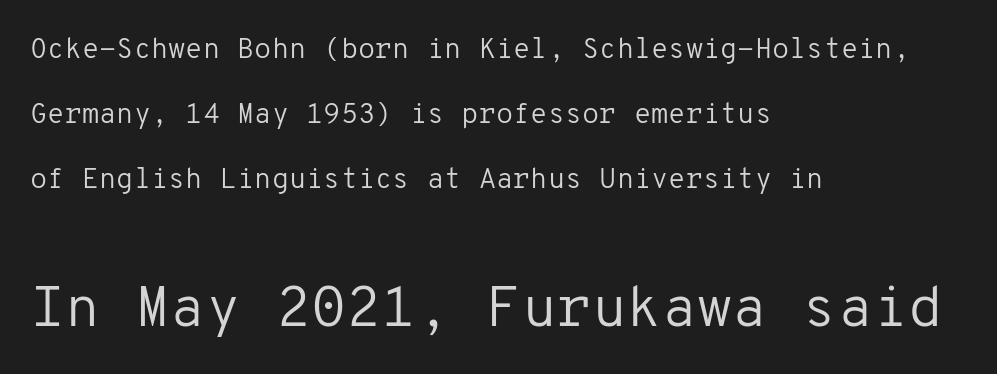
Whoever set this made the second block the dominant, larger element. Layout note: lines flush left. This rendering leaves character spacing at its baseline value. The baseline area is clear.
